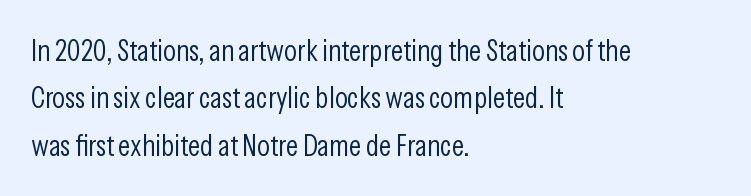
Check where the strokes stop: nothing finishes them off — pure sans. The baseline area is clear. Tall strokes in this sample are plumb rather than angled. Letters have the restrained weight of plain body copy at most. If you drew a ruler down the left edge, every line would touch it.
